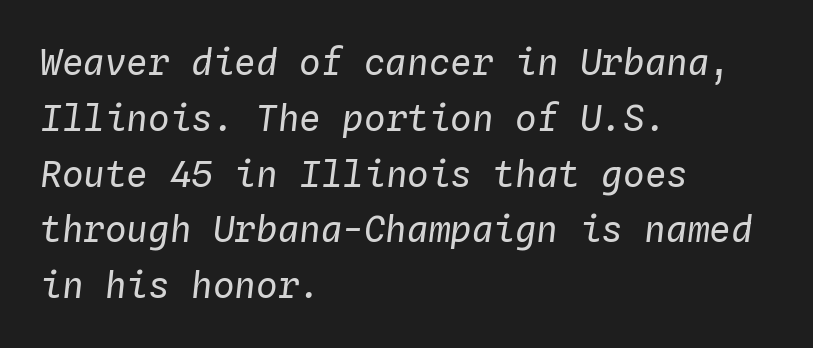
{"italic": "yes", "lean": "right", "slant_degrees": 4, "bold": "no", "weight": "regular", "width": "normal", "stroke_contrast": "low", "x_height": "medium", "monospaced": "yes", "underline": "no", "align": "left", "line_spacing": "normal", "line_spacing_ratio": 1.55, "letter_spacing": "normal", "letter_spacing_em": 0.0, "glyph_px": 36}
